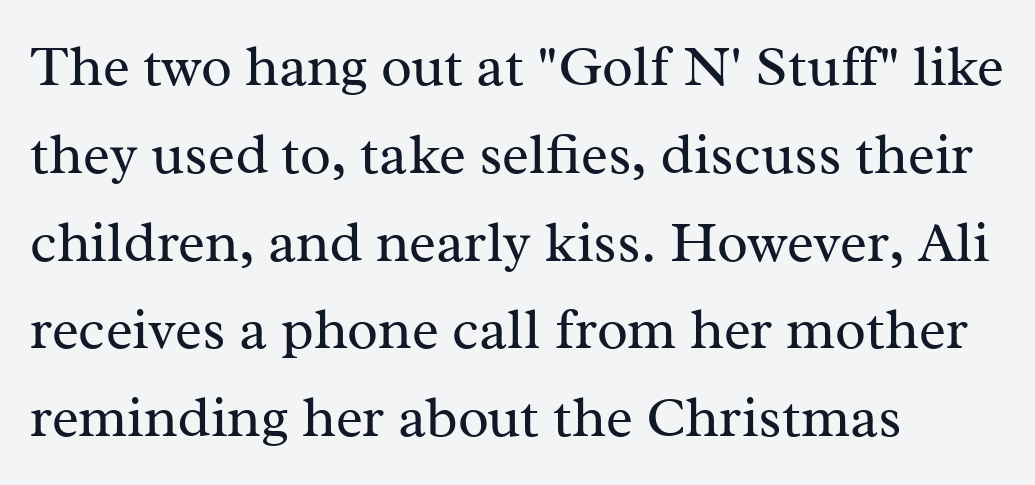
This is roman type, the default non-slanted kind. The typesetting does not lean heavy: it is not bold. The specimen omits any rule beneath the text block's lines. Regarding serifs, this sample has them. The line-height multiplier appears to be the usual default.
